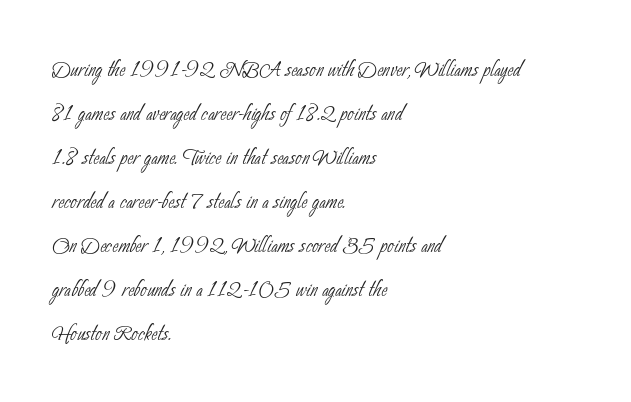
Q: Is the text bold? A: No.
Q: Is the typeface a serif or a sans-serif typeface? A: Sans-serif.
Q: Is the text underlined? A: No.
Q: How is the paragraph aligned? A: Left-aligned.
Q: Is the spacing between letters normal or unusually wide? A: Normal.
Q: Is the spacing between lines tight, normal or loose? A: Normal.
Q: Width (condensed, normal, or wide)? A: Condensed.
Q: Stroke contrast? A: Low.
Q: x-height? A: Small.
Q: Monospaced? A: No.
